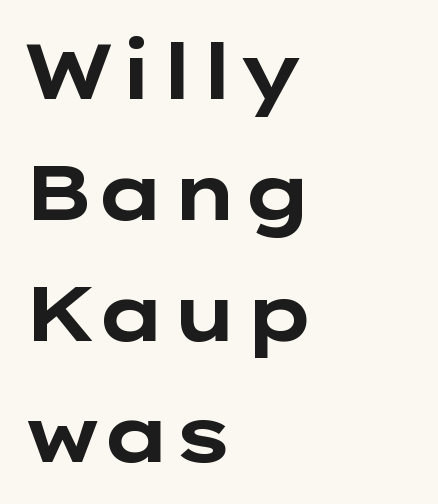
Set as a true bold cut, around the 700 mark. The designer left line spacing at the default. A clean baseline with only descenders dipping below it. Characters remain perfectly vertical along every line.
